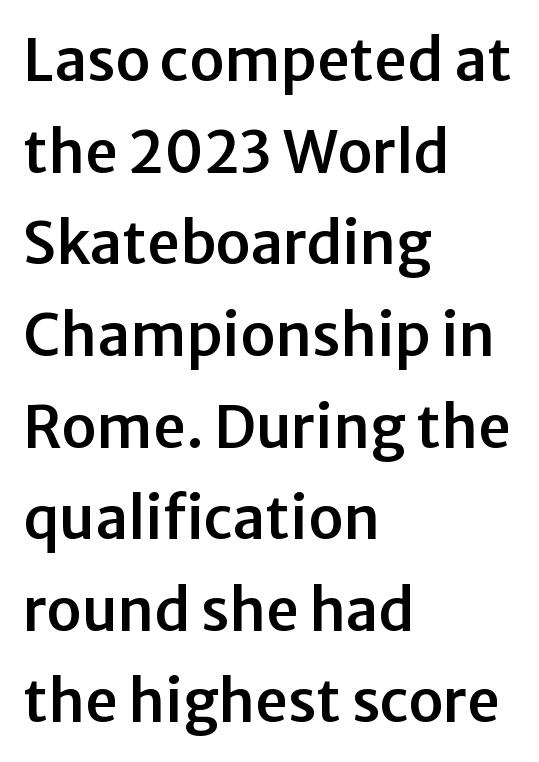
In terms of posture, this sample is upright. These lines are composed in type without serifs. A typesetter would call this leading conventional body-copy spacing. Leftover space on each line is placed entirely after the last word. A typesetter would call this zero additional tracking.
